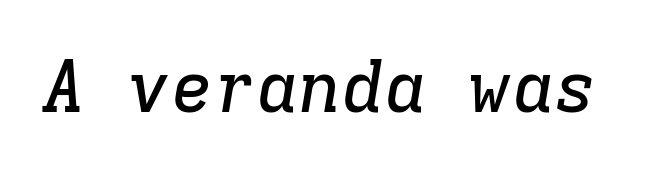
Q: Is the text italic (slanted)? A: Yes, it leans right by about 9 degrees.
Q: Is the typeface a serif or a sans-serif typeface? A: Serif.
Q: Is the text underlined? A: No.
Q: Is the spacing between letters normal or unusually wide? A: Normal.
Q: Width (condensed, normal, or wide)? A: Normal.
Q: Stroke contrast? A: Low.
Q: x-height? A: Medium.
Q: Monospaced? A: Yes.
